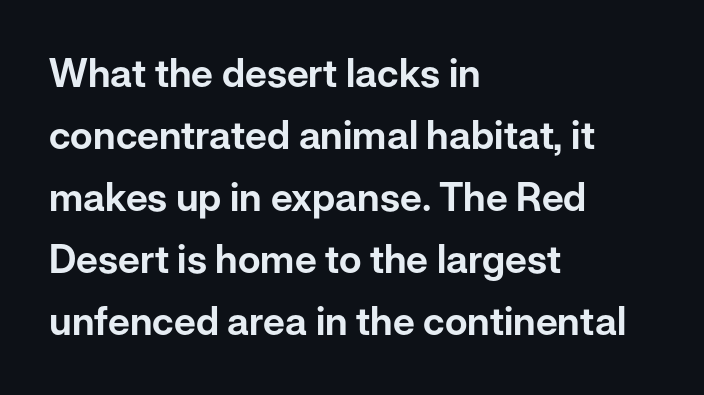
Q: Is the text italic (slanted)? A: No, it is upright.
Q: Is the typeface a serif or a sans-serif typeface? A: Sans-serif.
Q: Is the text underlined? A: No.
Q: How is the paragraph aligned? A: Left-aligned.
Q: Is the spacing between letters normal or unusually wide? A: Normal.
Q: Is the spacing between lines tight, normal or loose? A: Normal.
Q: Width (condensed, normal, or wide)? A: Normal.
Q: Stroke contrast? A: Low.
Q: x-height? A: Medium.
Q: Monospaced? A: No.
